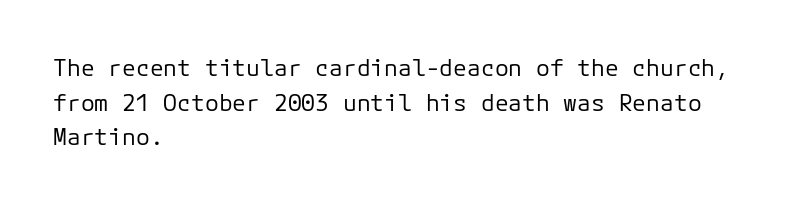
Vertical strokes here are truly vertical. Is the block centered? No — it sits flush against the left margin. Standard letterfit; no display-style spreading of the glyphs. This is not heavy type; no bold has been used.
